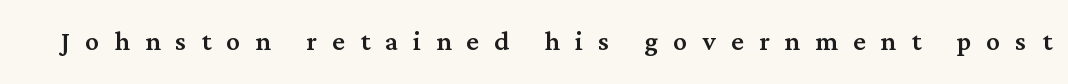
The passage shown is not underscored anywhere. Posture: straight, roman, zero tilt. Font category for this specimen: serif. Inter-character spacing is expanded well beyond the font's built-in metrics.
